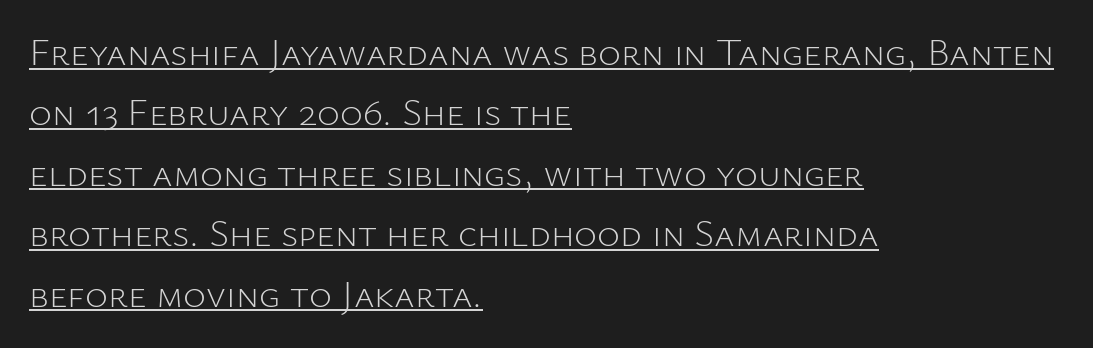
Q: Is the text bold? A: No.
Q: Is the text italic (slanted)? A: No, it is upright.
Q: Is the typeface a serif or a sans-serif typeface? A: Sans-serif.
Q: Is the text underlined? A: Yes.
Q: How is the paragraph aligned? A: Left-aligned.
Q: Is the spacing between letters normal or unusually wide? A: Normal.
Q: Is the spacing between lines tight, normal or loose? A: Normal.
Q: Width (condensed, normal, or wide)? A: Normal.
Q: Stroke contrast? A: Low.
Q: x-height? A: Medium.
Q: Monospaced? A: No.
